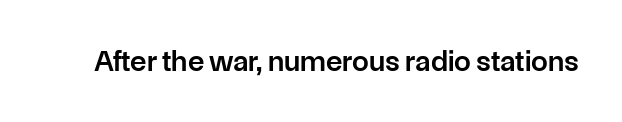
Strokes here are thickened, but only to semibold level. The words here are not underlined. The letters sit at their default tracking, neither squeezed nor spread. Note the varied advance widths — an 'i' is clearly narrower than an 'm'.
